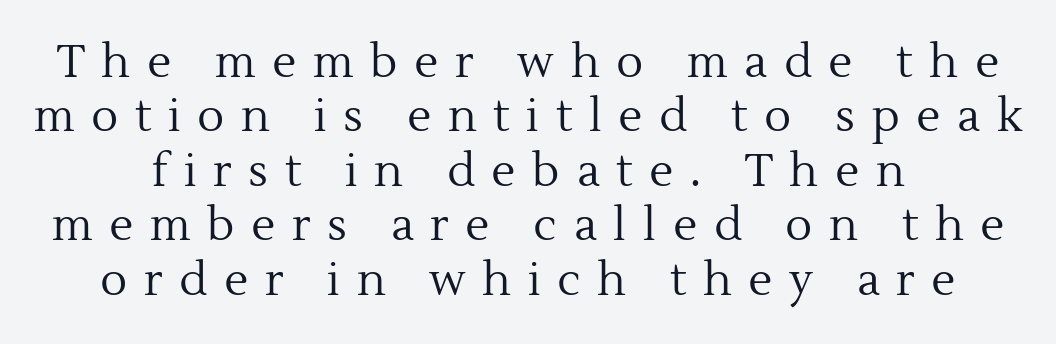
{"serif": "yes", "italic": "no", "bold": "no", "weight": "regular", "width": "normal", "x_height": "medium", "monospaced": "no", "underline": "no", "align": "center", "line_spacing_ratio": 1.21, "letter_spacing": "wide", "letter_spacing_em": 0.37, "glyph_px": 45}
